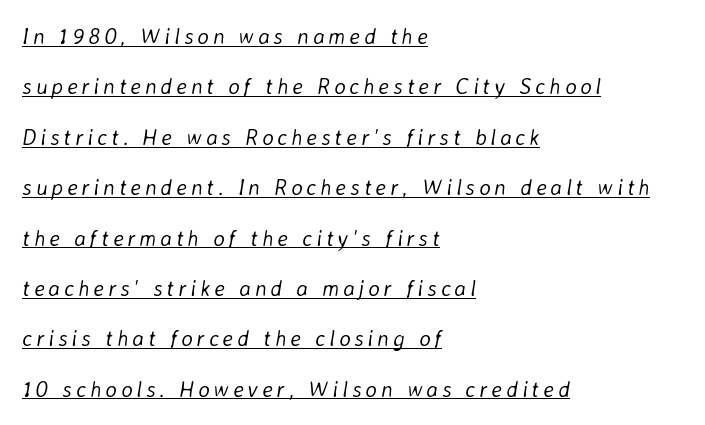
Nothing heavy about these letters — not bold at all. Each line of the rendering has a horizontal stroke beneath the glyphs. The text carries the slant typical of an italic or oblique font. The compositor pushed each line to the left boundary. Students, observe: this is what heavily led, spacious text looks like.
